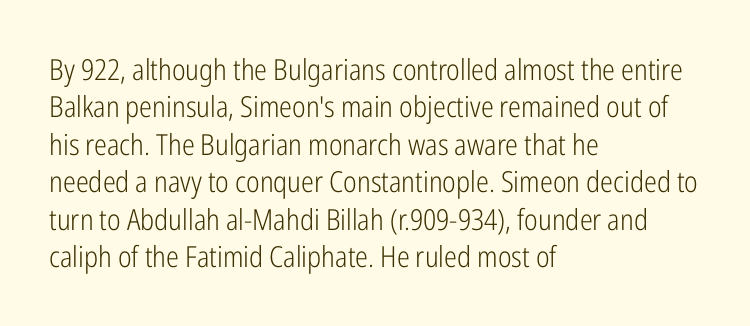
The image shows 29 px light, condensed sans-serif type, upright; set left-aligned, normal line spacing (1.29x), normal letter spacing, not underlined; low stroke contrast and a medium x-height.
